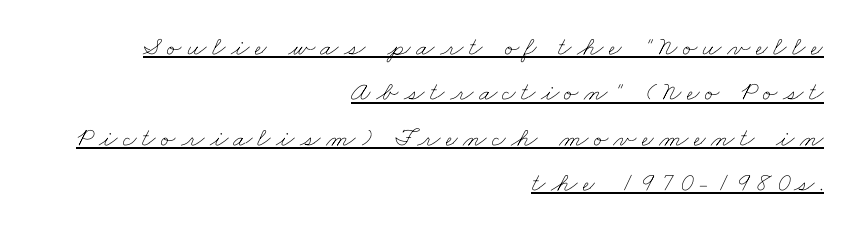
The image shows 27 px text type; set right-aligned, normal line spacing (1.68x), unusually wide letter spacing (+0.2 em), underlined.
